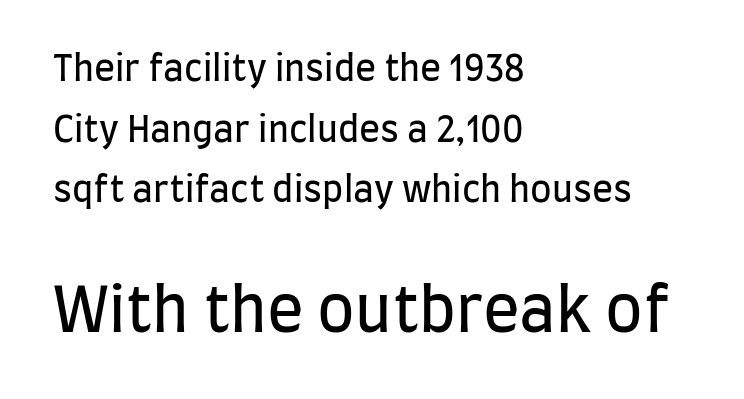
Q: Is the text bold? A: No.
Q: Is the text italic (slanted)? A: No, it is upright.
Q: Is the typeface a serif or a sans-serif typeface? A: Sans-serif.
Q: Is the text underlined? A: No.
Q: How is the paragraph aligned? A: Left-aligned.
Q: Is the spacing between letters normal or unusually wide? A: Normal.
Q: Which block of text is set in a larger size, the first (top) or the second (bottom)? A: The second (bottom) one.
Q: Width (condensed, normal, or wide)? A: Condensed.
Q: Stroke contrast? A: Low.
Q: x-height? A: Large.
Q: Monospaced? A: No.
